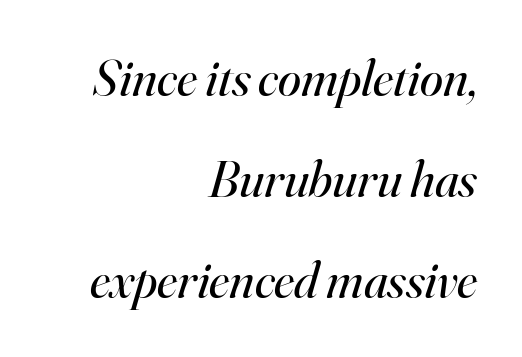
The image shows 52 px regular-weight serif type, italic (leaning right); set right-aligned, loose line spacing (1.94x), normal letter spacing, not underlined; high stroke contrast and a small x-height.
